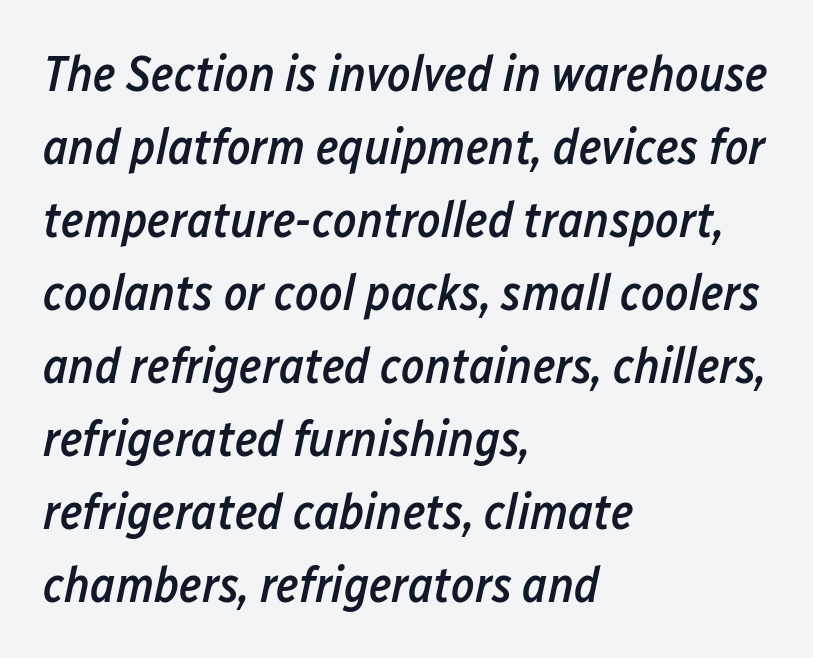
{"italic": "yes", "lean": "right", "slant_degrees": 12, "bold": "semi", "weight": "semibold", "width": "condensed", "stroke_contrast": "low", "x_height": "medium", "monospaced": "no", "underline": "no", "align": "left", "line_spacing": "normal", "line_spacing_ratio": 1.46, "letter_spacing": "normal", "letter_spacing_em": 0.0, "glyph_px": 50}
